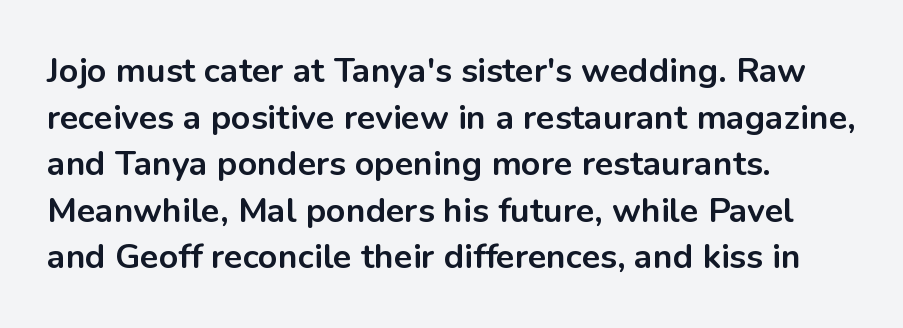
Q: Is the text bold? A: Yes.
Q: Is the text italic (slanted)? A: No, it is upright.
Q: Is the typeface a serif or a sans-serif typeface? A: Sans-serif.
Q: Is the text underlined? A: No.
Q: How is the paragraph aligned? A: Left-aligned.
Q: Is the spacing between letters normal or unusually wide? A: Normal.
Q: Is the spacing between lines tight, normal or loose? A: Normal.
Q: Width (condensed, normal, or wide)? A: Normal.
Q: Stroke contrast? A: Low.
Q: x-height? A: Medium.
Q: Monospaced? A: No.
